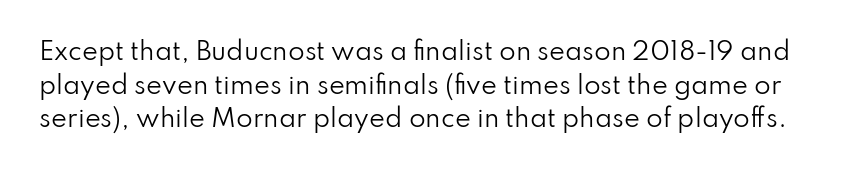
The letters look calm and open, with moderate or lighter stems. Evenly set lines give the paragraph a standard silhouette. The rendering keeps characters at their native spacing. This is roman type, the default non-slanted kind. Glance below the letters and you will spot only blank space.
